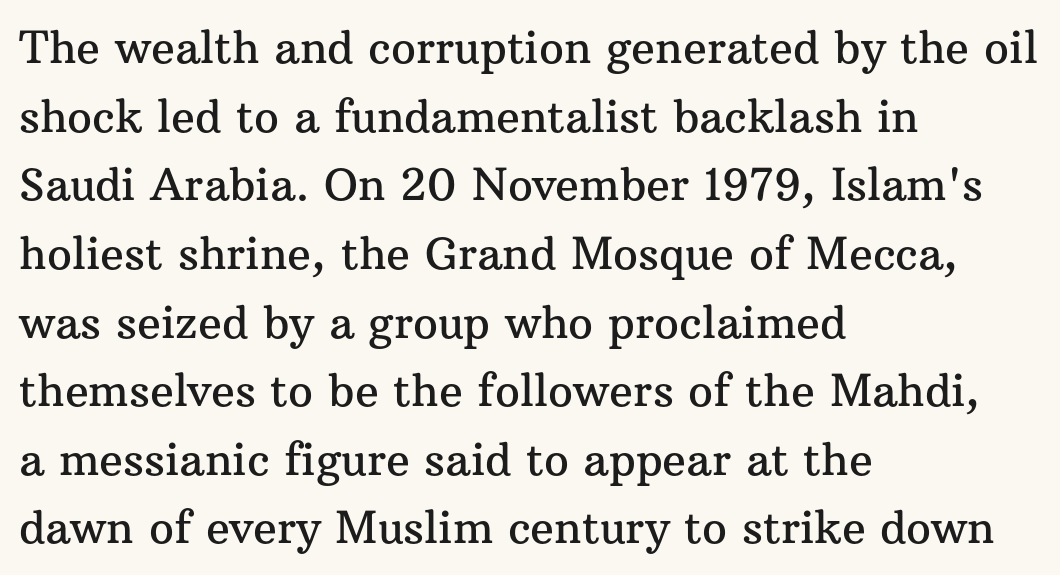
{"serif": "yes", "italic": "no", "width": "normal", "stroke_contrast": "medium", "x_height": "medium", "monospaced": "no", "underline": "no", "align": "left", "line_spacing": "normal", "line_spacing_ratio": 1.56, "letter_spacing": "normal", "letter_spacing_em": 0.0, "glyph_px": 44}
